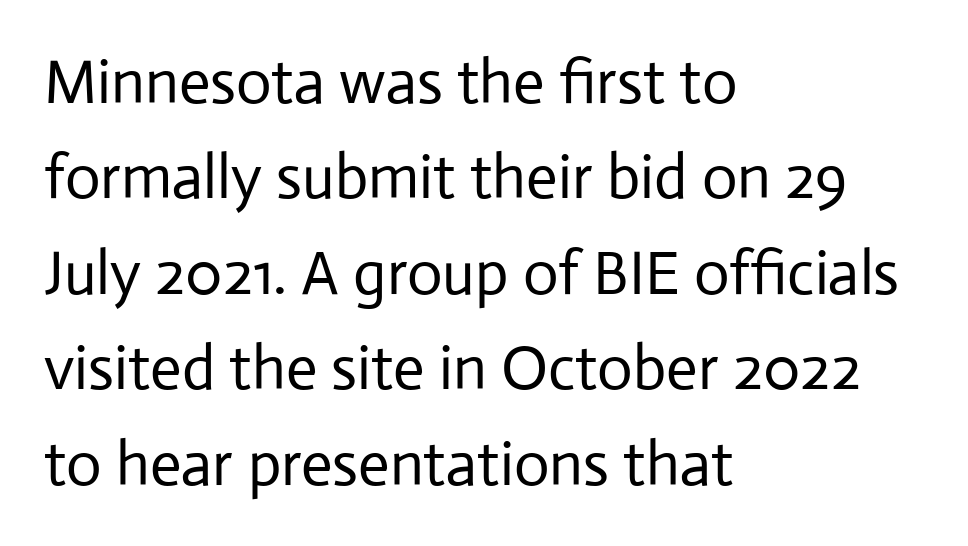
The image shows 62 px regular-weight sans-serif type, upright; set left-aligned, normal line spacing (1.54x), normal letter spacing, not underlined; low stroke contrast and a medium x-height.
